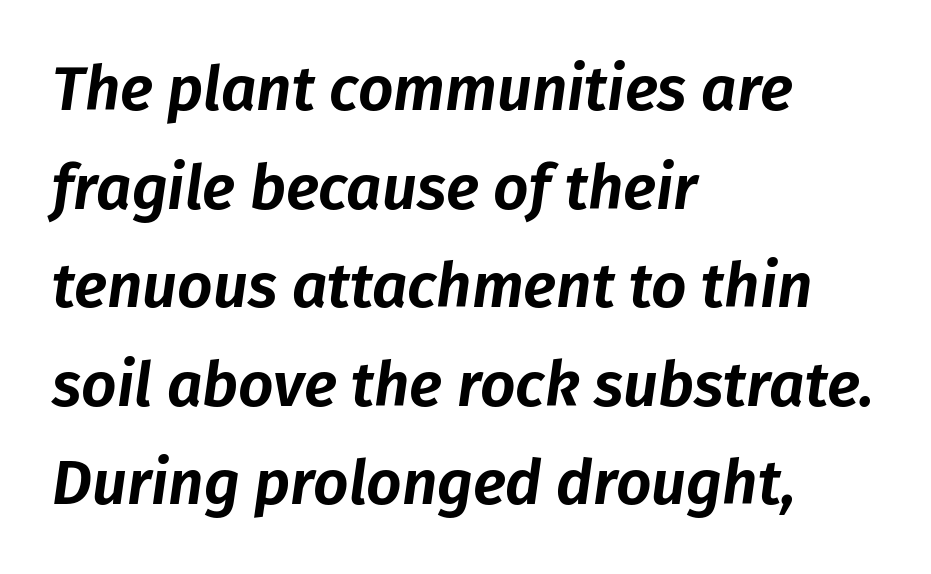
Q: Is the text italic (slanted)? A: Yes, it leans right by about 8 degrees.
Q: Is the text underlined? A: No.
Q: How is the paragraph aligned? A: Left-aligned.
Q: Is the spacing between letters normal or unusually wide? A: Normal.
Q: Is the spacing between lines tight, normal or loose? A: Normal.
Q: Width (condensed, normal, or wide)? A: Normal.
Q: Stroke contrast? A: Low.
Q: x-height? A: Medium.
Q: Monospaced? A: No.
